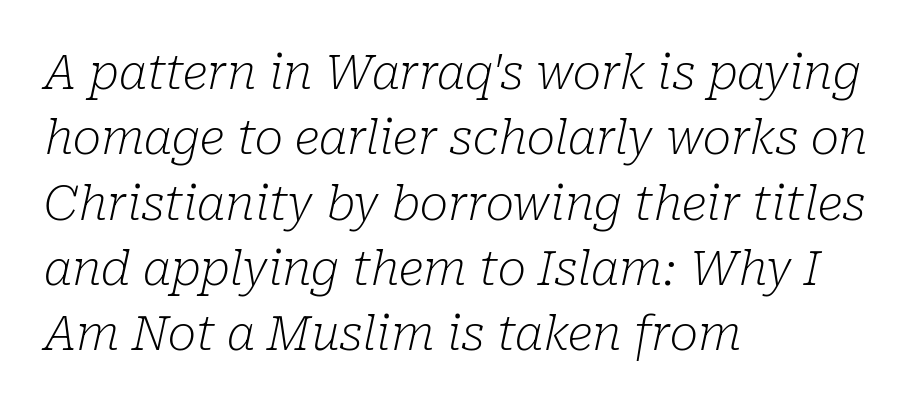
Q: Is the text bold? A: No.
Q: Is the text italic (slanted)? A: Yes, it leans right by about 10 degrees.
Q: Is the typeface a serif or a sans-serif typeface? A: Serif.
Q: Is the text underlined? A: No.
Q: How is the paragraph aligned? A: Left-aligned.
Q: Is the spacing between letters normal or unusually wide? A: Normal.
Q: Is the spacing between lines tight, normal or loose? A: Normal.
Q: Width (condensed, normal, or wide)? A: Normal.
Q: Stroke contrast? A: Low.
Q: x-height? A: Medium.
Q: Monospaced? A: No.
